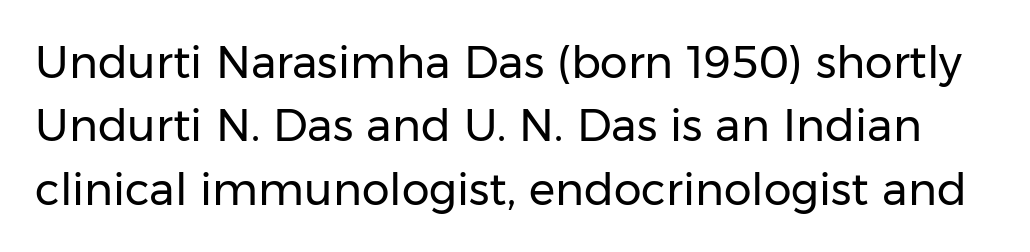
{"serif": "no", "italic": "no", "bold": "no", "weight": "regular", "width": "normal", "stroke_contrast": "low", "x_height": "medium", "monospaced": "no", "underline": "no", "line_spacing": "normal", "line_spacing_ratio": 1.44, "letter_spacing": "normal", "letter_spacing_em": 0.0, "glyph_px": 44}
